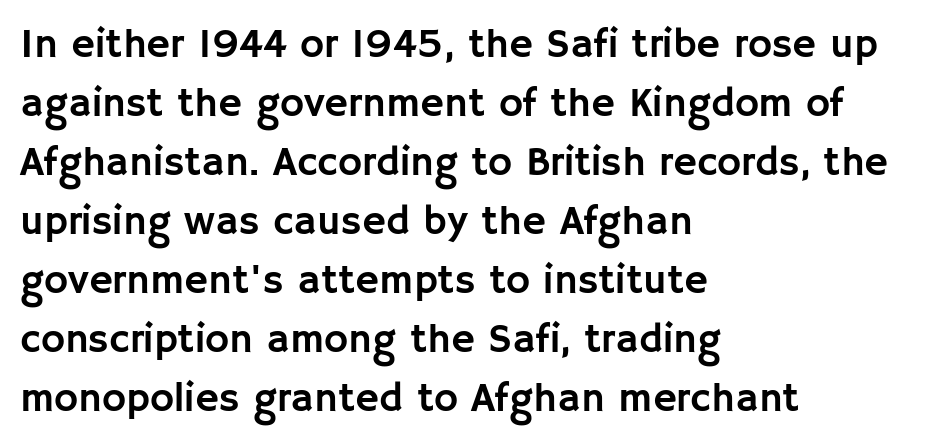
Do the letters lean? They stand straight. The designer went with a sans here, leaving each stem footless. You could not count columns in this text — the font is proportionally spaced. This sample keeps an unexceptional amount of space between lines. The text block is weighted toward the left margin, trailing off unevenly rightward.
